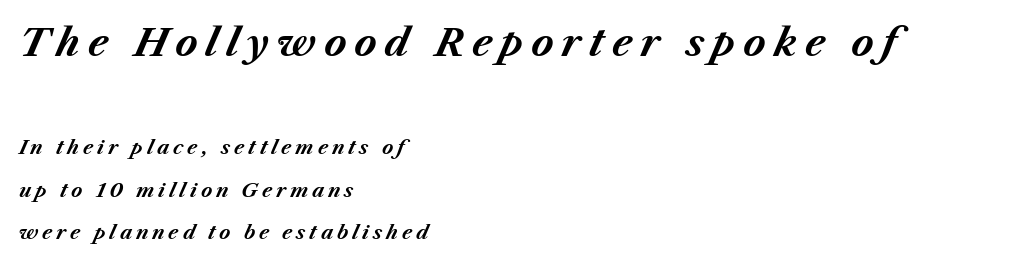
The image shows 38 px bold type, italic (leaning right); set left-aligned, loose line spacing (2.25x), unusually wide letter spacing (+0.2 em), not underlined; the first (top) block is 2.0x larger; medium stroke contrast and a medium x-height.
